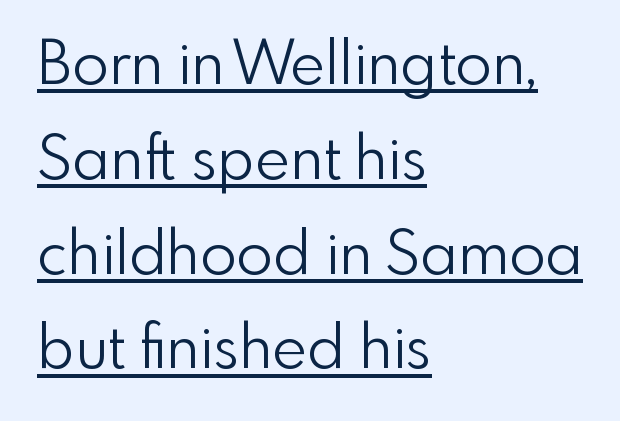
These glyphs show unthickened strokes, regular width or finer. The rendered words wear a rule along their underside. This rendering uses left alignment, leaving the right contour irregular. Type style note: lacks serifs. Vertical strokes here are truly vertical. What's the leading like? Ordinary, nothing unusual.
